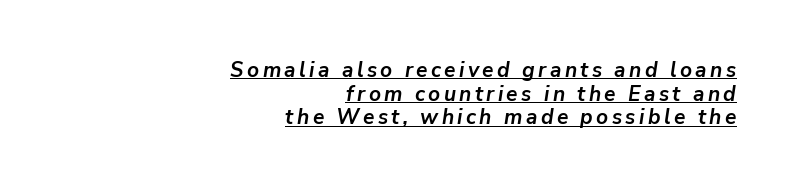
The face used here has a pronounced slope to its letters. One-word summary of the alignment: right. Summary of vertical rhythm: compact, with narrow interline spacing. Emphasis is given by a line drawn under the lettering.
